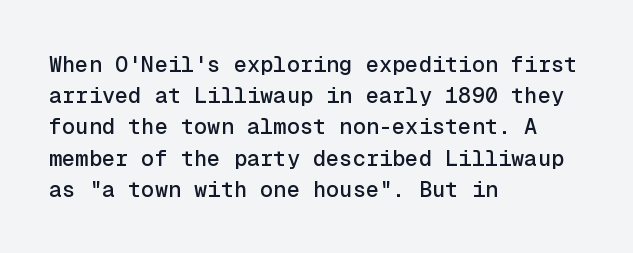
{"italic": "no", "underline": "no", "align": "left", "line_spacing": "normal", "line_spacing_ratio": 1.42, "letter_spacing": "normal", "letter_spacing_em": 0.0, "glyph_px": 22}
